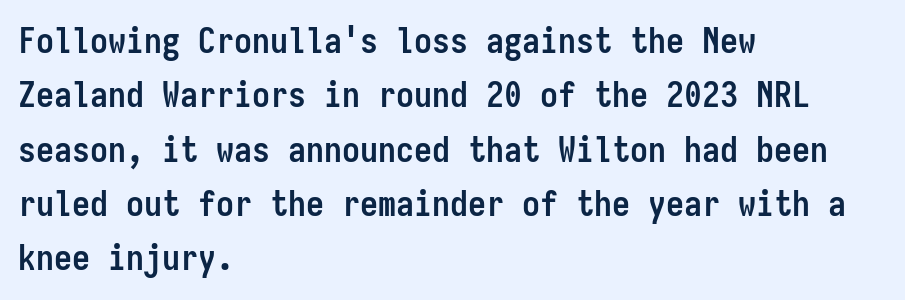
{"serif": "no", "italic": "no", "bold": "yes", "weight": "semibold", "width": "condensed", "stroke_contrast": "low", "x_height": "medium", "monospaced": "yes", "underline": "no", "align": "left", "line_spacing": "normal", "line_spacing_ratio": 1.51, "letter_spacing": "normal", "letter_spacing_em": 0.0, "glyph_px": 36}
